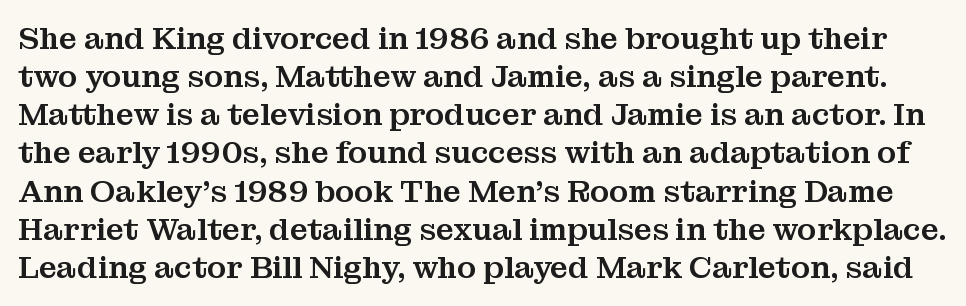
The tracking reads as untouched default to a designer's eye. Note: serifs present on the glyphs. The letters advance in unequal steps, a hallmark of proportional type. The foot of each line stays bare and open.
